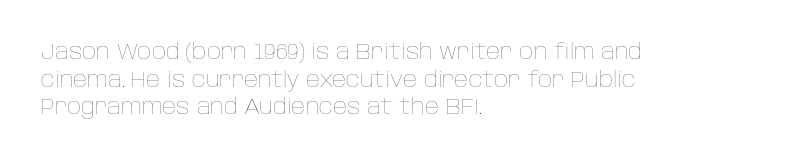
The typeface has the unassuming heft of standard copy or less. Vertical strokes here are truly vertical. A clean baseline with only descenders dipping below it. Default kerning and tracking; the words read as compact shapes.
